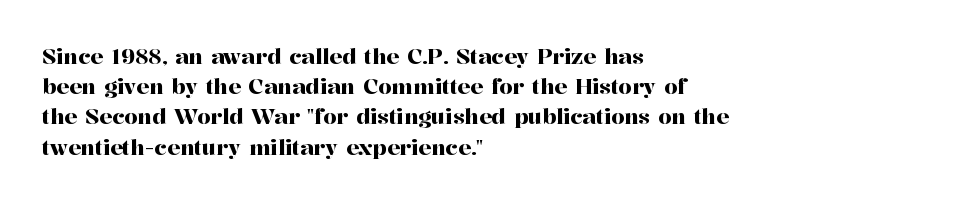
Q: Is the text italic (slanted)? A: No, it is upright.
Q: Is the text underlined? A: No.
Q: How is the paragraph aligned? A: Left-aligned.
Q: Is the spacing between letters normal or unusually wide? A: Normal.
Q: Is the spacing between lines tight, normal or loose? A: Normal.
